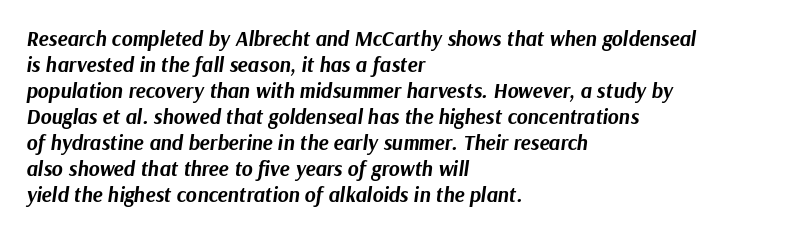
Q: Is the text bold? A: Yes.
Q: Is the text italic (slanted)? A: Yes, it leans right by about 9 degrees.
Q: Is the text underlined? A: No.
Q: How is the paragraph aligned? A: Left-aligned.
Q: Is the spacing between letters normal or unusually wide? A: Normal.
